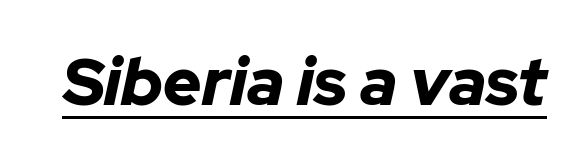
The image shows 66 px bold type, italic (leaning right); set normal letter spacing, underlined; low stroke contrast and a medium x-height.
